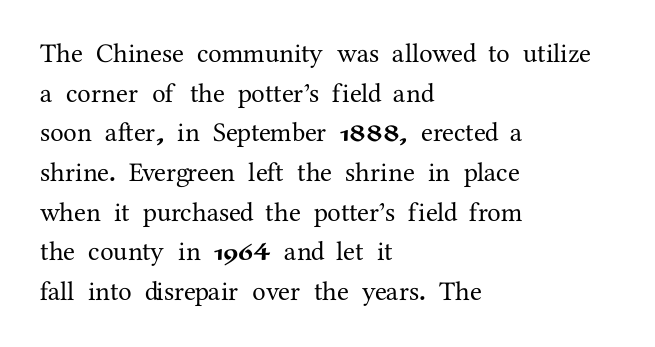
Reading down the column, the eye jumps a familiar distance to each next line. The gaps between neighbouring characters are ordinary and unremarkable. Every character sits straight up, as roman type does. These lines stack with their left ends in a neat column. Bare-footed words on every line.
